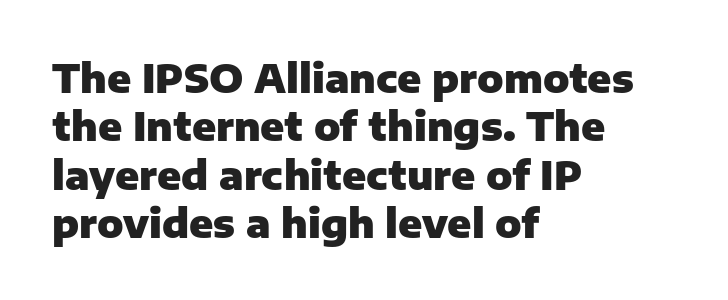
Q: Is the text bold? A: Yes.
Q: Is the text italic (slanted)? A: No, it is upright.
Q: Is the typeface a serif or a sans-serif typeface? A: Sans-serif.
Q: Is the text underlined? A: No.
Q: How is the paragraph aligned? A: Left-aligned.
Q: Is the spacing between letters normal or unusually wide? A: Normal.
Q: Width (condensed, normal, or wide)? A: Normal.
Q: Stroke contrast? A: Low.
Q: x-height? A: Medium.
Q: Monospaced? A: No.
